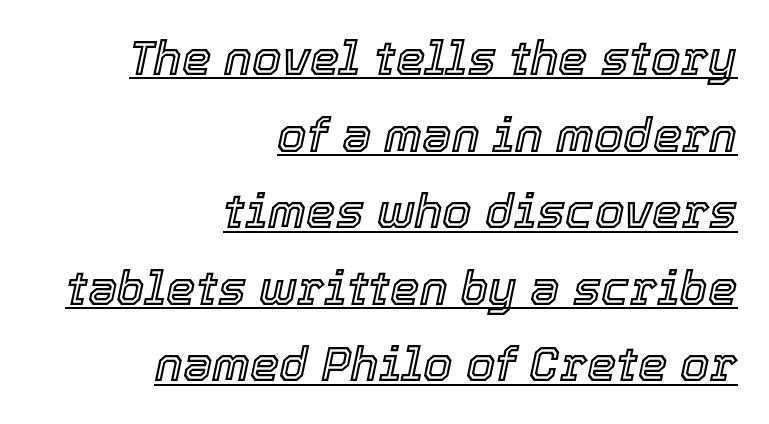
The rendering keeps characters at their native spacing. Leading matches the norm, producing a regular column. The passage shown is typed in a proportional face where columns would drift. Short and long lines alike share a common ending point at right.
